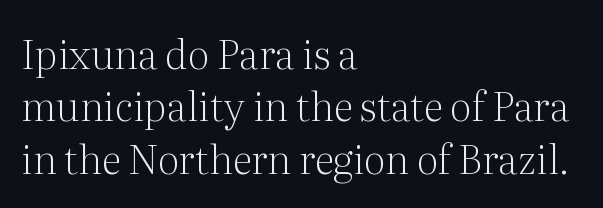
{"serif": "yes", "italic": "no", "bold": "no", "weight": "light", "width": "normal", "stroke_contrast": "medium", "x_height": "medium", "monospaced": "no", "underline": "no", "align": "left", "line_spacing": "normal", "line_spacing_ratio": 1.31, "letter_spacing": "normal", "letter_spacing_em": 0.0, "glyph_px": 40}
